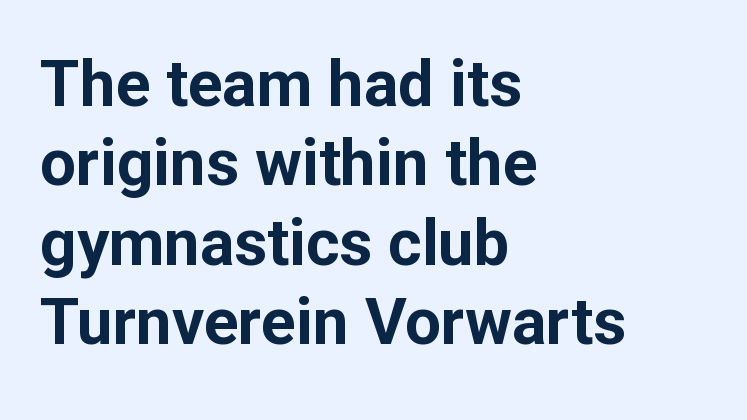
Q: Is the text bold? A: Yes.
Q: Is the text italic (slanted)? A: No, it is upright.
Q: Is the typeface a serif or a sans-serif typeface? A: Sans-serif.
Q: Is the text underlined? A: No.
Q: How is the paragraph aligned? A: Left-aligned.
Q: Is the spacing between letters normal or unusually wide? A: Normal.
Q: Width (condensed, normal, or wide)? A: Normal.
Q: Stroke contrast? A: Low.
Q: x-height? A: Medium.
Q: Monospaced? A: No.
